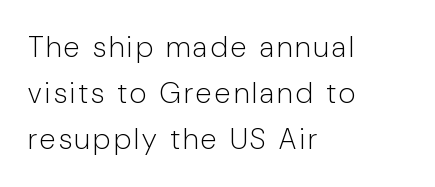
Q: Is the text bold? A: No.
Q: Is the text italic (slanted)? A: No, it is upright.
Q: Is the typeface a serif or a sans-serif typeface? A: Sans-serif.
Q: Is the text underlined? A: No.
Q: How is the paragraph aligned? A: Left-aligned.
Q: Is the spacing between lines tight, normal or loose? A: Normal.
Q: Width (condensed, normal, or wide)? A: Condensed.
Q: Stroke contrast? A: Low.
Q: x-height? A: Medium.
Q: Monospaced? A: No.
